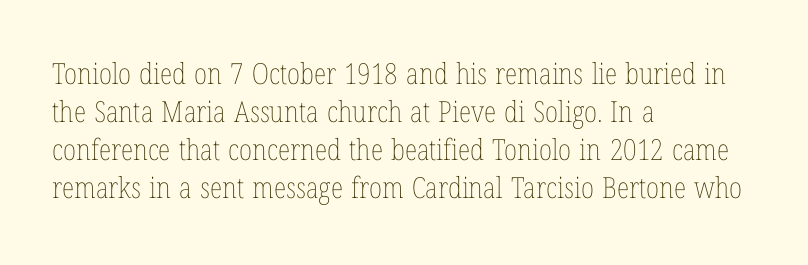
The image shows 29 px thin, condensed type, upright; set left-aligned, normal line spacing (1.31x), normal letter spacing, not underlined; low stroke contrast and a medium x-height.
